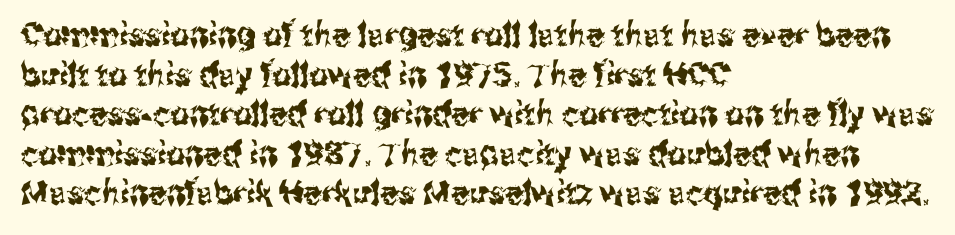
The image shows 33 px condensed sans-serif type, upright; set left-aligned, line spacing 1.2x, normal letter spacing, not underlined; medium stroke contrast and a medium x-height.
